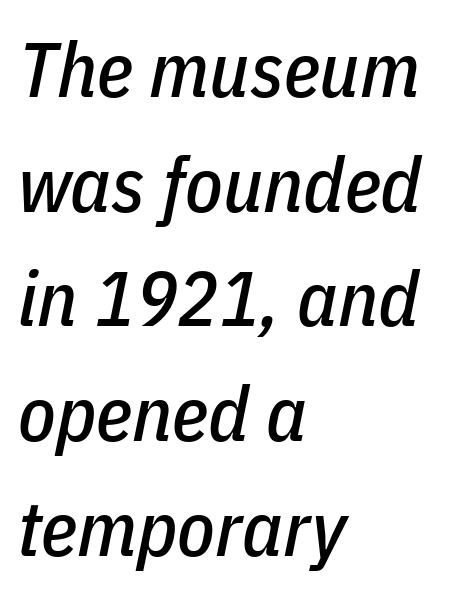
{"italic": "yes", "lean": "right", "slant_degrees": 11, "width": "condensed", "stroke_contrast": "low", "x_height": "medium", "monospaced": "no", "underline": "no", "align": "left", "line_spacing": "normal", "line_spacing_ratio": 1.49, "letter_spacing": "normal", "letter_spacing_em": 0.0, "glyph_px": 77}
